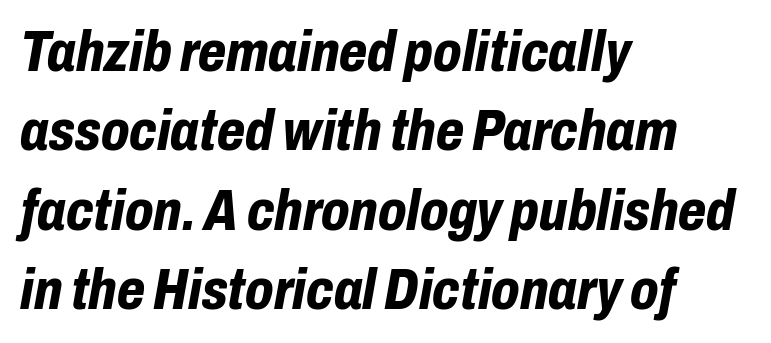
{"italic": "yes", "lean": "right", "slant_degrees": 10, "bold": "yes", "weight": "bold", "width": "condensed", "stroke_contrast": "low", "x_height": "medium", "monospaced": "no", "underline": "no", "align": "left", "line_spacing": "normal", "line_spacing_ratio": 1.37, "letter_spacing": "normal", "letter_spacing_em": 0.0, "glyph_px": 58}
